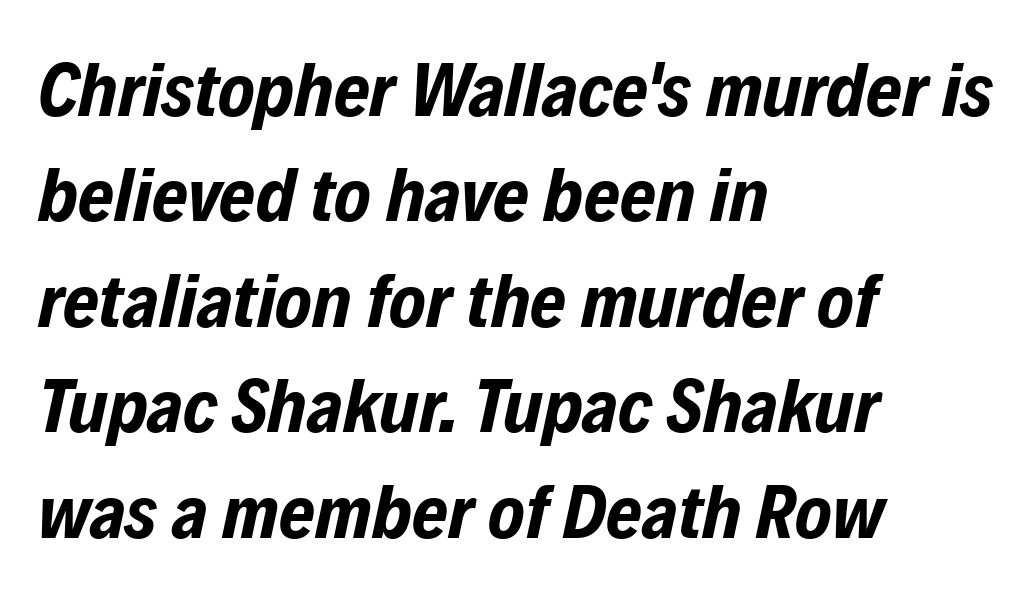
These lines carry a lot of weight — the face is fully bold. The ragged edge is on the right, which tells us the setting is flush left. The passage shown leans; its letterforms are oblique. This block has exactly the height ordinary leading produces. Short note: letters normally spaced. Unmarked baselines from the first word to the last.
